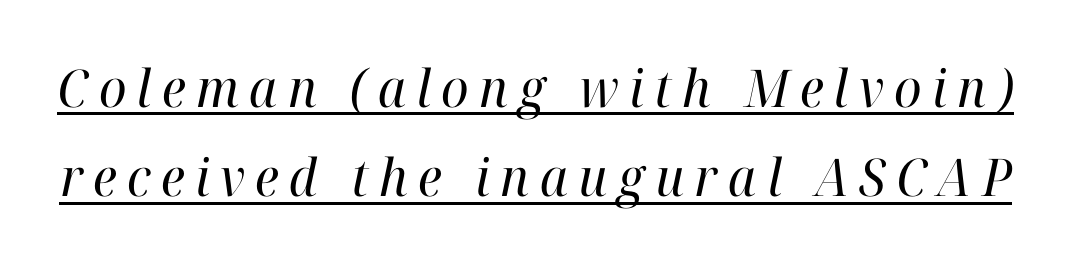
The image shows 52 px regular-weight serif type, italic (leaning right); set line spacing 1.72x, unusually wide letter spacing (+0.2 em), underlined; high stroke contrast and a medium x-height.
